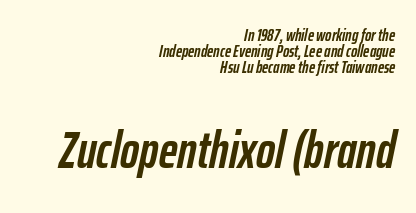
Caption: upper text group reduced, lower text group enlarged. Descenders are the only things crossing below the line. You could call the tracking neutral — neither tight nor loose. The whole block is typeset with a tilt. Rows of type sit shoulder to shoulder in the vertical direction. Note the varied advance widths — an 'i' is clearly narrower than an 'm'.
